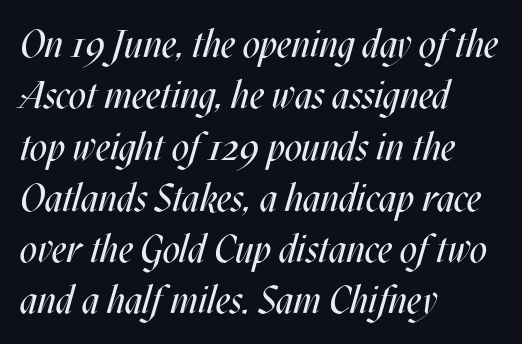
Q: Is the text bold? A: No.
Q: Is the text italic (slanted)? A: Yes, it leans right by about 17 degrees.
Q: Is the text underlined? A: No.
Q: How is the paragraph aligned? A: Left-aligned.
Q: Is the spacing between letters normal or unusually wide? A: Normal.
Q: Is the spacing between lines tight, normal or loose? A: Normal.
Q: Width (condensed, normal, or wide)? A: Condensed.
Q: Stroke contrast? A: Medium.
Q: x-height? A: Large.
Q: Monospaced? A: No.
